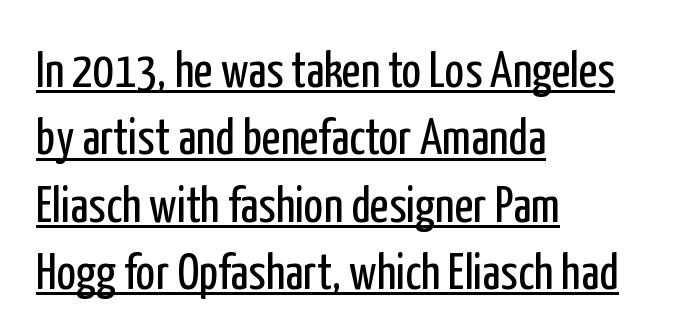
This is underlined copy, the kind a proofreader might mark for attention. Normally led — the rows are evenly, conventionally spaced. Nothing sits at the stroke ends, so this counts as sans-serif. Each line starts at the same left margin while the right side varies.
